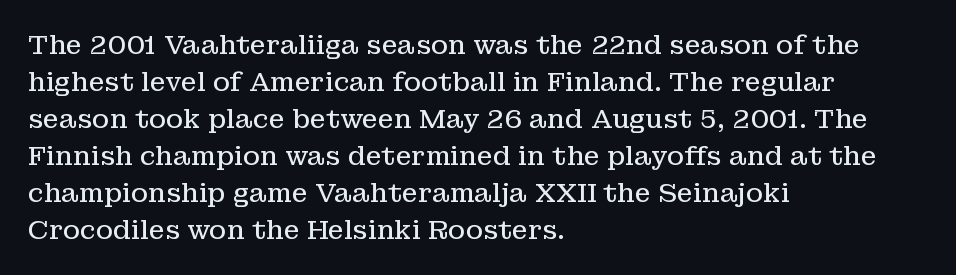
The image shows 26 px text type, upright; set left-aligned, normal line spacing (1.42x), normal letter spacing, not underlined.
